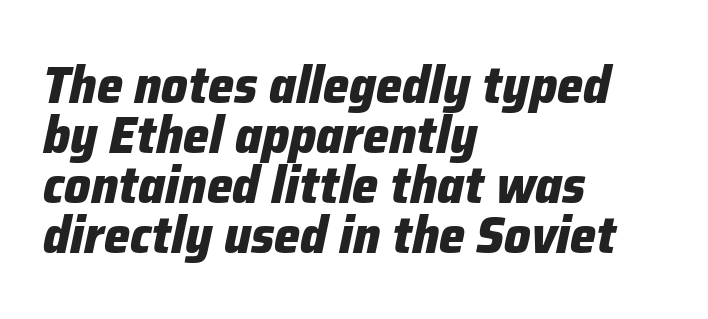
The image shows 52 px heavy type, italic (leaning right); set left-aligned, tight line spacing (0.96x), normal letter spacing, not underlined; low stroke contrast and a medium x-height.
